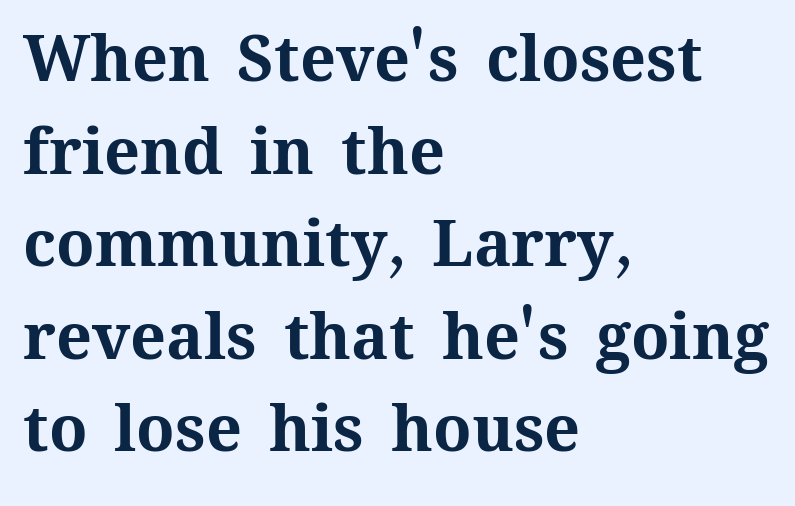
Think of a printed novel: that variable character pitch is what you see here. The paragraph shown leans on its left margin. In terms of leading, this rendering sits right in the middle. This is roman type, the default non-slanted kind.
